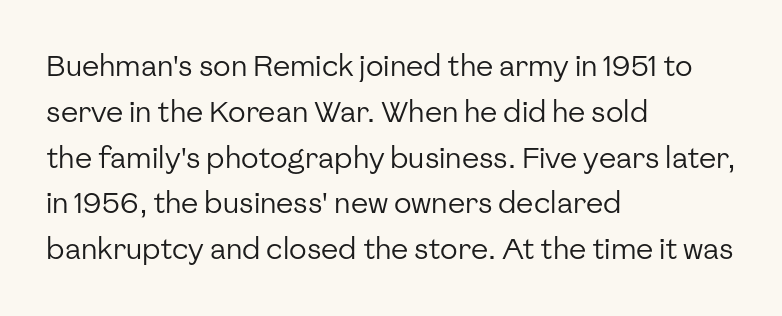
The image shows 29 px regular-weight sans-serif type, upright; set left-aligned, normal line spacing (1.58x), normal letter spacing, not underlined; low stroke contrast and a medium x-height.
